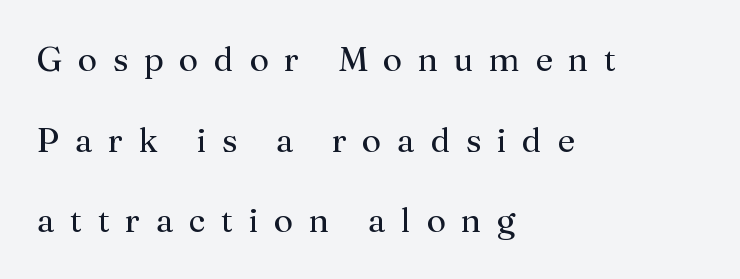
Note the varied advance widths — an 'i' is clearly narrower than an 'm'. If you drew a ruler down the left edge, every line would touch it. Students, note that the glyphs here are deliberately spaced far apart. Stroke mass is kept to a normal reading level or below. Unlike italic type, these characters show no tilt at all. This rendering employs a face with finishing strokes, i.e., a serif.
